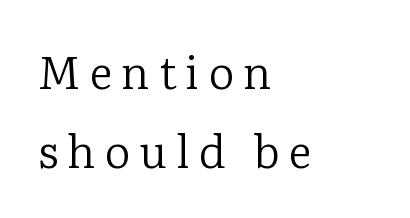
{"serif": "yes", "italic": "no", "bold": "no", "weight": "regular", "width": "normal", "stroke_contrast": "low", "x_height": "medium", "monospaced": "no", "underline": "no", "align": "left", "line_spacing_ratio": 1.75, "letter_spacing": "wide", "letter_spacing_em": 0.2, "glyph_px": 45}
